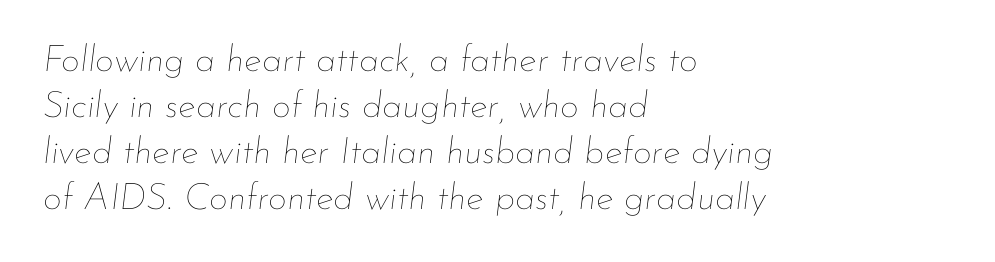
Q: Is the text bold? A: No.
Q: Is the text italic (slanted)? A: Yes, it leans right by about 7 degrees.
Q: Is the text underlined? A: No.
Q: How is the paragraph aligned? A: Left-aligned.
Q: Is the spacing between letters normal or unusually wide? A: Normal.
Q: Width (condensed, normal, or wide)? A: Normal.
Q: Stroke contrast? A: Low.
Q: x-height? A: Small.
Q: Monospaced? A: No.
